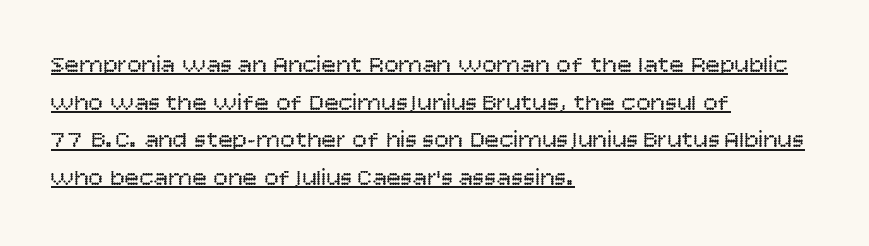
{"italic": "no", "bold": "no", "underline": "yes", "align": "left", "line_spacing": "normal", "line_spacing_ratio": 1.57, "letter_spacing": "normal", "letter_spacing_em": 0.0, "glyph_px": 24}
